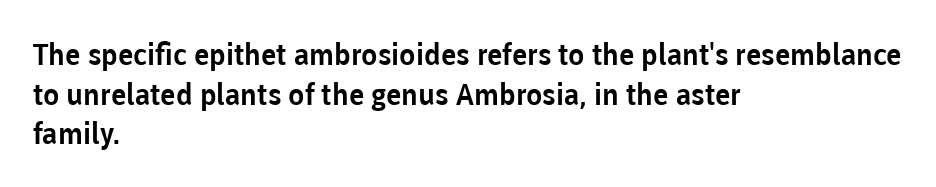
The face used here is proportionally spaced, like ordinary book or web type. A typesetter would mark this as roman, not italic. Grotesque or geometric, the face here clearly has no serifs. Inter-character spacing is left at the font's built-in metrics.
